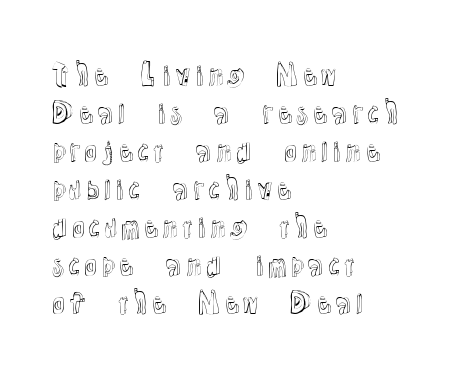
{"italic": "no", "width": "normal", "x_height": "medium", "monospaced": "no", "underline": "no", "align": "left", "line_spacing": "normal", "line_spacing_ratio": 1.36, "letter_spacing": "normal", "letter_spacing_em": 0.0, "glyph_px": 28}
